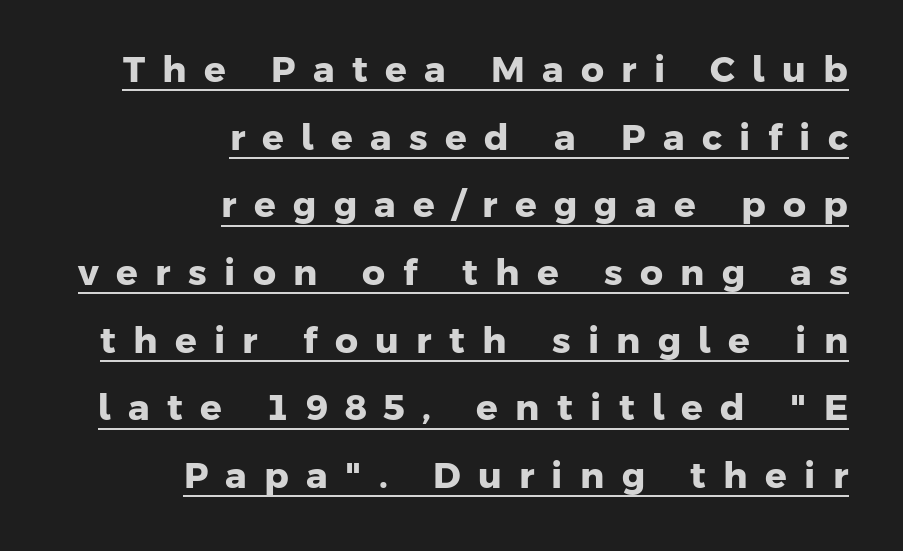
Q: Is the text bold? A: Yes.
Q: Is the typeface a serif or a sans-serif typeface? A: Sans-serif.
Q: Is the text underlined? A: Yes.
Q: How is the paragraph aligned? A: Right-aligned.
Q: Is the spacing between letters normal or unusually wide? A: Unusually wide.
Q: Width (condensed, normal, or wide)? A: Normal.
Q: Stroke contrast? A: Low.
Q: x-height? A: Medium.
Q: Monospaced? A: No.
